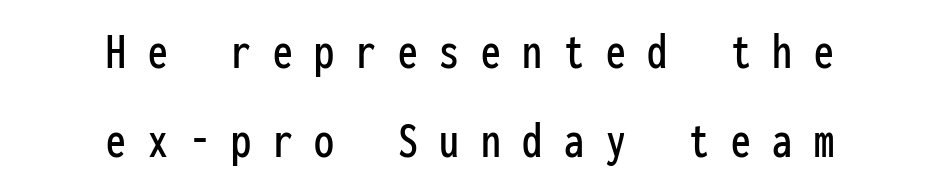
{"serif": "no", "italic": "no", "width": "condensed", "stroke_contrast": "low", "x_height": "medium", "monospaced": "yes", "underline": "no", "align": "center", "line_spacing": "normal", "line_spacing_ratio": 1.67, "letter_spacing": "wide", "letter_spacing_em": 0.41, "glyph_px": 53}
